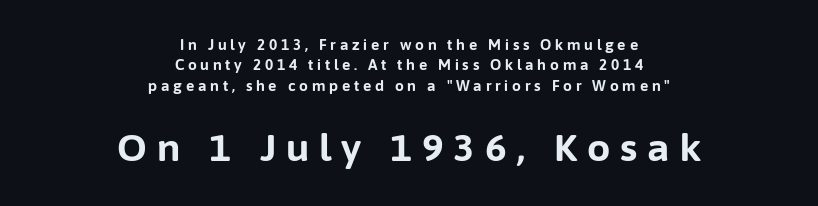
{"serif": "no", "italic": "no", "bold": "yes", "weight": "bold", "width": "normal", "stroke_contrast": "low", "x_height": "medium", "monospaced": "no", "underline": "no", "align": "center", "line_spacing": "normal", "line_spacing_ratio": 1.45, "letter_spacing": "wide", "letter_spacing_em": 0.27, "larger_block": "second", "size_ratio": 2.64, "glyph_px": 37}
